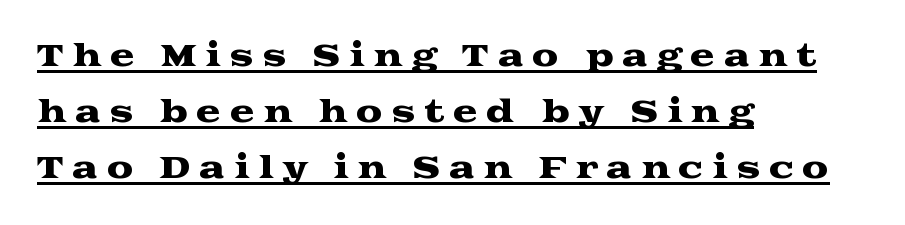
The gaps between neighbouring characters are conspicuously large. Notice how the stems are strictly vertical — no italics here. The text block is weighted toward the left margin, trailing off unevenly rightward. Classification — serif. The face used here is proportionally spaced, like ordinary book or web type.
